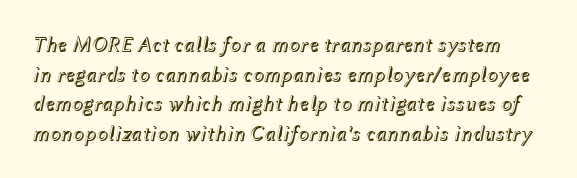
Q: Is the text italic (slanted)? A: Yes, it leans right by about 12 degrees.
Q: Is the text underlined? A: No.
Q: Is the spacing between letters normal or unusually wide? A: Normal.
Q: Is the spacing between lines tight, normal or loose? A: Normal.
